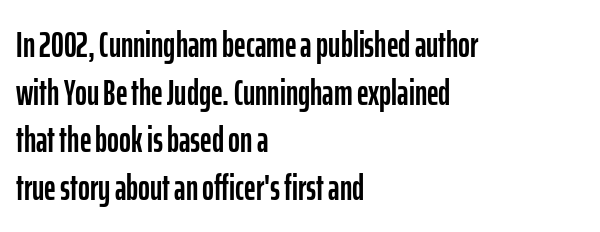
In terms of leading, this rendering sits right in the middle. Ascenders rise straight up at ninety degrees. Regarding serifs, this sample does without them. Note the varied advance widths — an 'i' is clearly narrower than an 'm'. What stands out about the letter spacing? Nothing — it is the standard amount.
